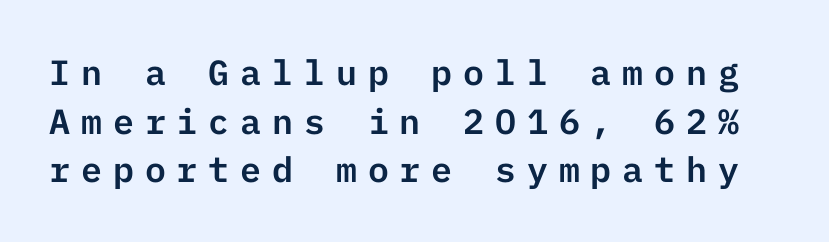
The image shows 35 px sans-serif type, upright; set normal line spacing (1.39x), unusually wide letter spacing (+0.31 em), not underlined; low stroke contrast and a medium x-height.
